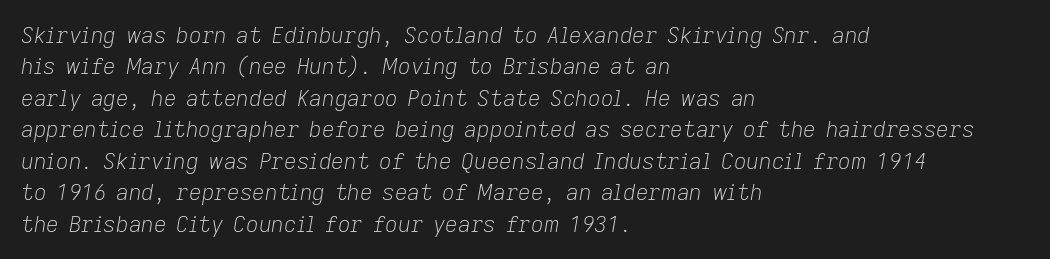
This rendering features lettering with no underline. Is this a heavy cut? Hardly; it is regular or lighter. This block has exactly the height ordinary leading produces. Horizontal alignment here is leftward, the default for most running prose.
